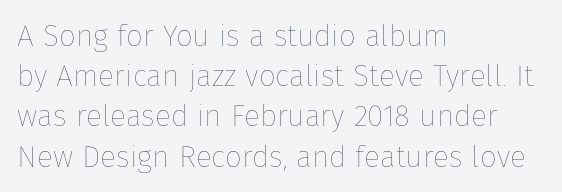
You could not count columns in this text — the font is proportionally spaced. Typeset ragged right — the left edge is the straight one. The weight would be labelled regular, book, light, or lighter still. Is there any slant? The stems are plumb. The line texture is even and compact thanks to regular tracking. The passage shown stacks its lines at a standard gap.
